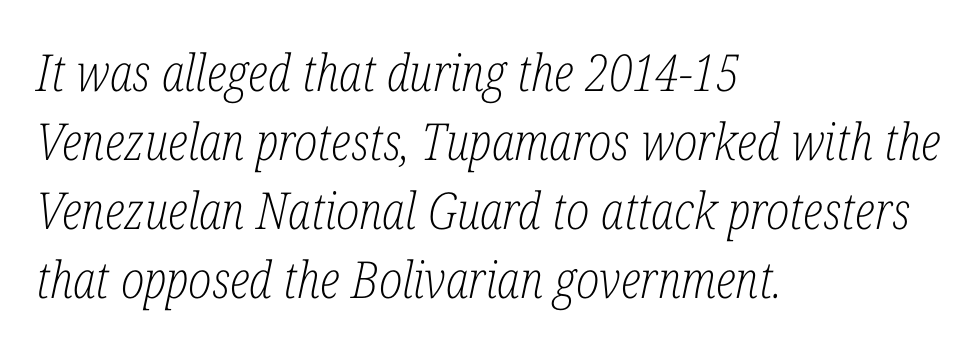
Emphasis-style slanted type is in use. Bare-footed words on every line. This rendering employs a face with finishing strokes, i.e., a serif. Typeset ragged right — the left edge is the straight one. Summary of vertical rhythm: regular, with standard interline spacing. The passage shown has conventional tracking throughout.
